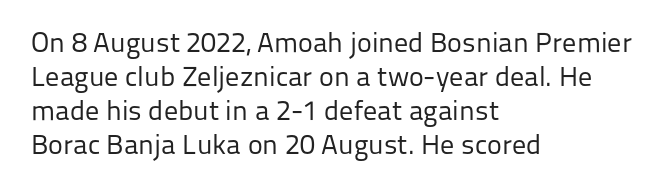
Q: Is the text bold? A: No.
Q: Is the text italic (slanted)? A: No, it is upright.
Q: Is the typeface a serif or a sans-serif typeface? A: Sans-serif.
Q: Is the text underlined? A: No.
Q: How is the paragraph aligned? A: Left-aligned.
Q: Is the spacing between letters normal or unusually wide? A: Normal.
Q: Width (condensed, normal, or wide)? A: Normal.
Q: Stroke contrast? A: Low.
Q: x-height? A: Medium.
Q: Monospaced? A: No.
